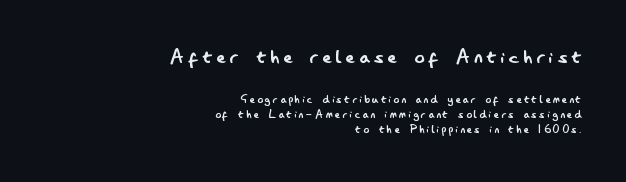
{"italic": "no", "bold": "no", "underline": "no", "align": "right", "line_spacing": "tight", "line_spacing_ratio": 1.07, "larger_block": "first", "size_ratio": 1.79, "glyph_px": 25}
